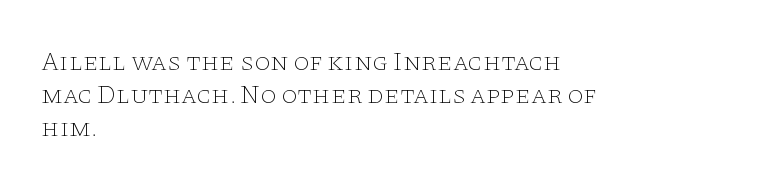
{"italic": "no", "bold": "no", "underline": "no", "align": "left", "line_spacing": "normal", "line_spacing_ratio": 1.26, "letter_spacing": "normal", "letter_spacing_em": 0.0, "glyph_px": 26}
